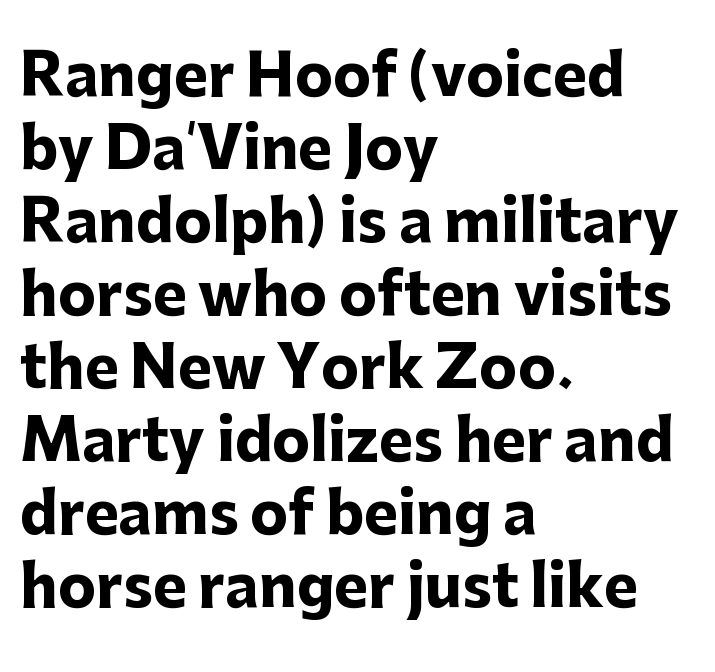
{"serif": "no", "italic": "no", "bold": "yes", "weight": "heavy", "width": "normal", "stroke_contrast": "low", "x_height": "medium", "monospaced": "no", "underline": "no", "align": "left", "line_spacing": "normal", "line_spacing_ratio": 1.28, "letter_spacing": "normal", "letter_spacing_em": 0.0, "glyph_px": 57}
